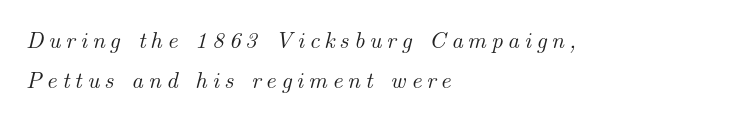
The foot of each line stays bare and open. This sample uses expanded letter spacing, leaving extra air between glyphs. You can tell it's italic because the verticals aren't actually vertical. This sample is left-justified, so line endings fall wherever the words run out.
